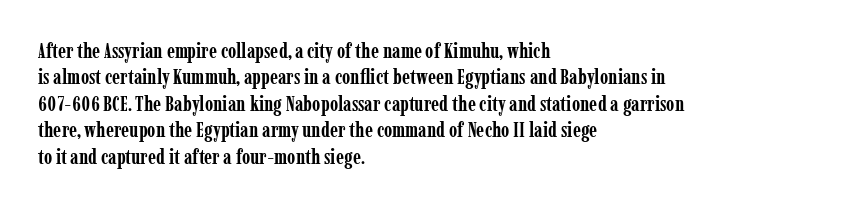
The image shows 21 px bold type, upright; set left-aligned, normal line spacing (1.26x), normal letter spacing, not underlined.
